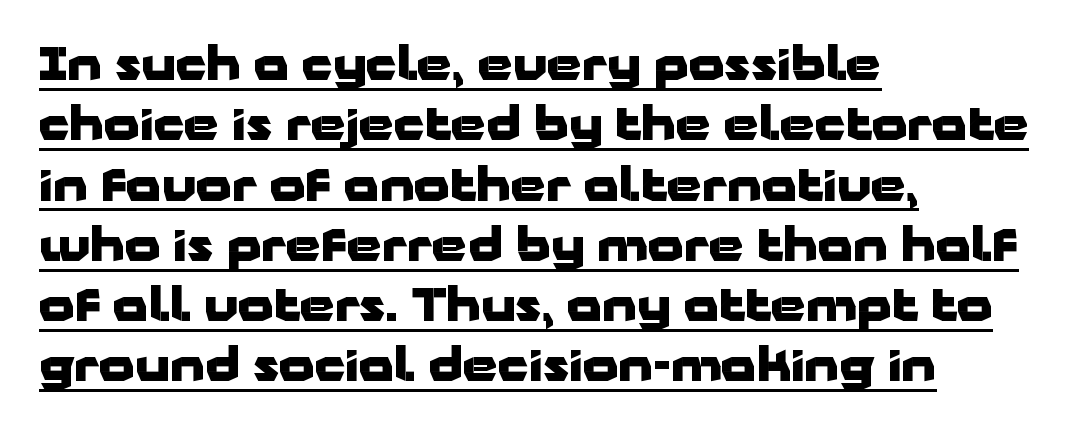
The image shows 45 px heavy, wide sans-serif type, upright; set left-aligned, normal line spacing (1.34x), normal letter spacing, underlined; low stroke contrast and a medium x-height.
